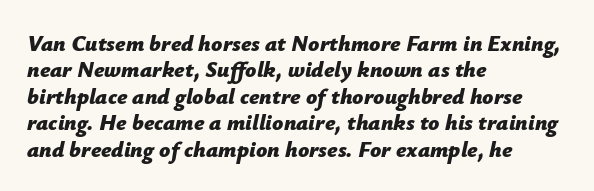
Line starts are locked; line ends wander. The face used here has a pronounced slope to its letters. The passage shown is not underscored anywhere. The glyphs have the mass of a bold cut.
